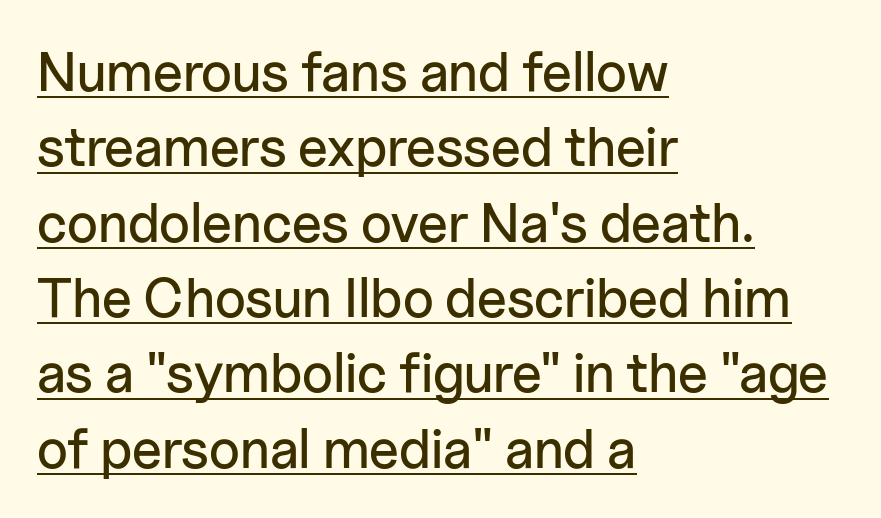
Q: Is the text italic (slanted)? A: No, it is upright.
Q: Is the typeface a serif or a sans-serif typeface? A: Sans-serif.
Q: Is the text underlined? A: Yes.
Q: How is the paragraph aligned? A: Left-aligned.
Q: Is the spacing between letters normal or unusually wide? A: Normal.
Q: Is the spacing between lines tight, normal or loose? A: Normal.
Q: Width (condensed, normal, or wide)? A: Normal.
Q: Stroke contrast? A: Low.
Q: x-height? A: Medium.
Q: Monospaced? A: No.
